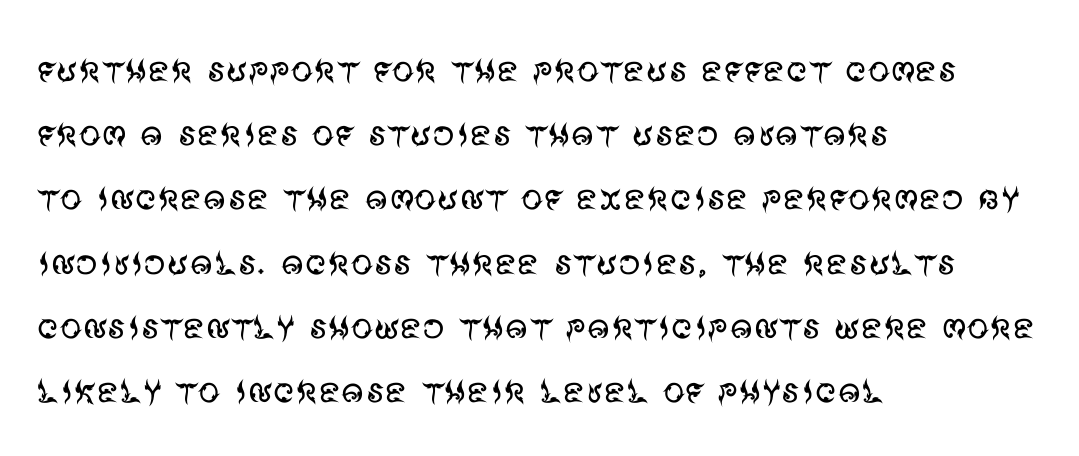
The image shows 44 px regular-weight sans-serif type, upright; set left-aligned, normal line spacing (1.46x), normal letter spacing, not underlined; medium stroke contrast and a large x-height.
